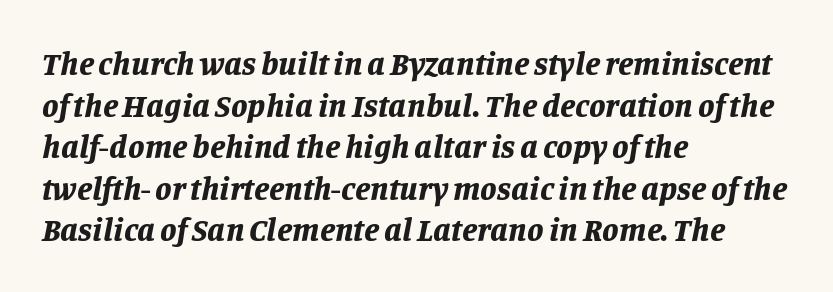
The image shows 33 px bold type, italic (leaning right); set left-aligned, normal line spacing (1.26x), normal letter spacing, not underlined; low stroke contrast and a large x-height.
